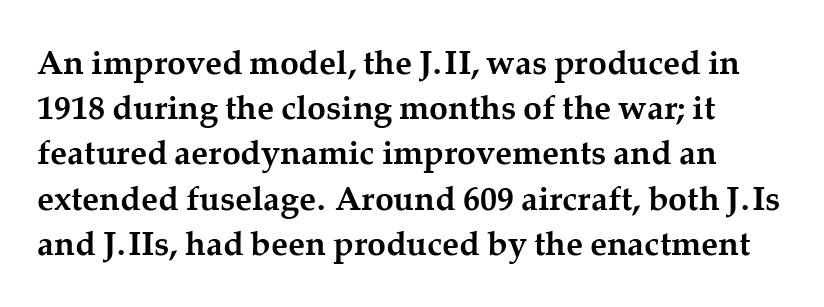
Glyph-to-glyph distance matches everyday printed text. Typographic density is high because the face is bold. The space between consecutive lines is moderate. A clean baseline with only descenders dipping below it. Spacing verdict: proportional, widths tailored to each character.
